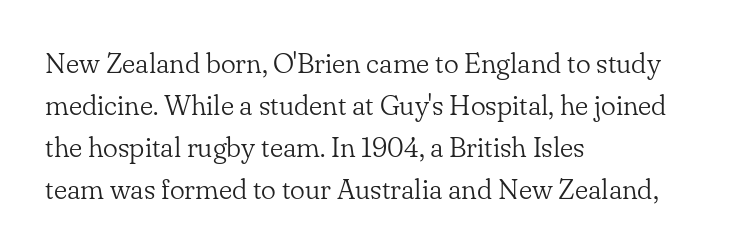
The image shows 28 px light serif type, upright; set left-aligned, normal line spacing (1.5x), normal letter spacing, not underlined; low stroke contrast and a small x-height.
